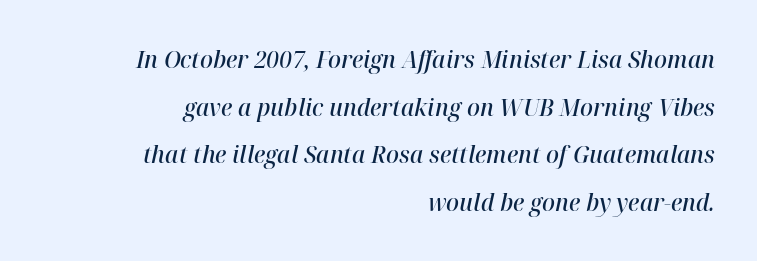
The image shows 24 px text type, italic (leaning right); set right-aligned, loose line spacing (1.98x), normal letter spacing, not underlined.
